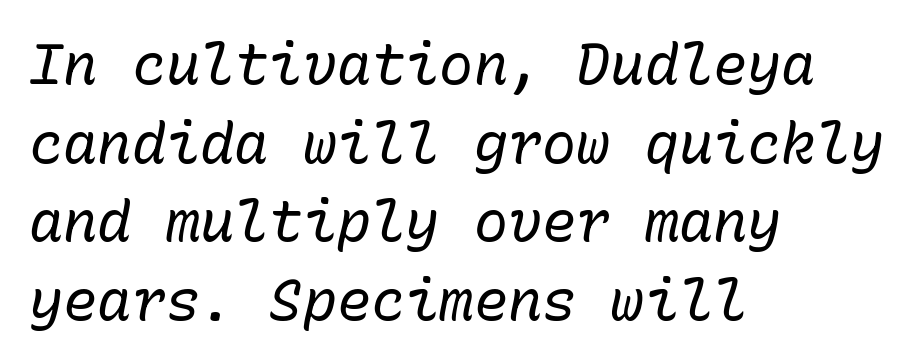
Do the characters align in a grid? Yes, the font is monospaced. Horizontal alignment here is leftward, the default for most running prose. A typesetter would call this leading conventional body-copy spacing. Short note: letters normally spaced. Posture: slanted.
